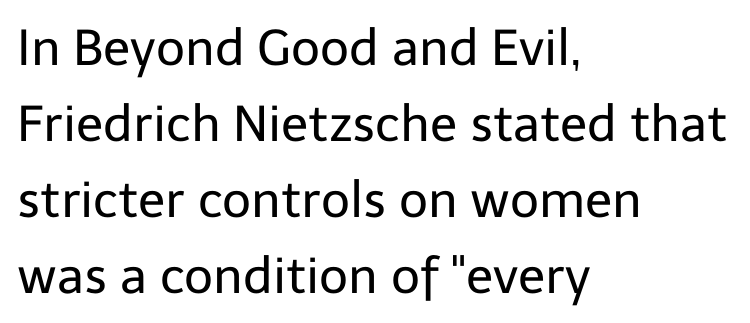
The ragged edge is on the right, which tells us the setting is flush left. The gap between lines stays unmarked. In terms of letterform style, serifs are entirely absent. The font is comparable to plain body text, perhaps lighter. The type sits square on the baseline with zero lean. The passage shown stacks its lines at a standard gap.
